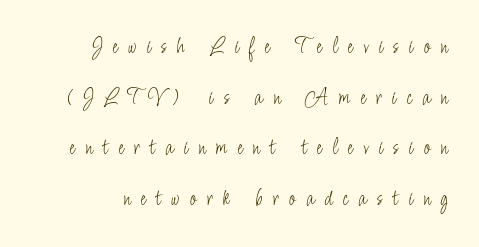
The image shows 24 px text type; set loose line spacing (2.11x), unusually wide letter spacing (+0.42 em), not underlined.
